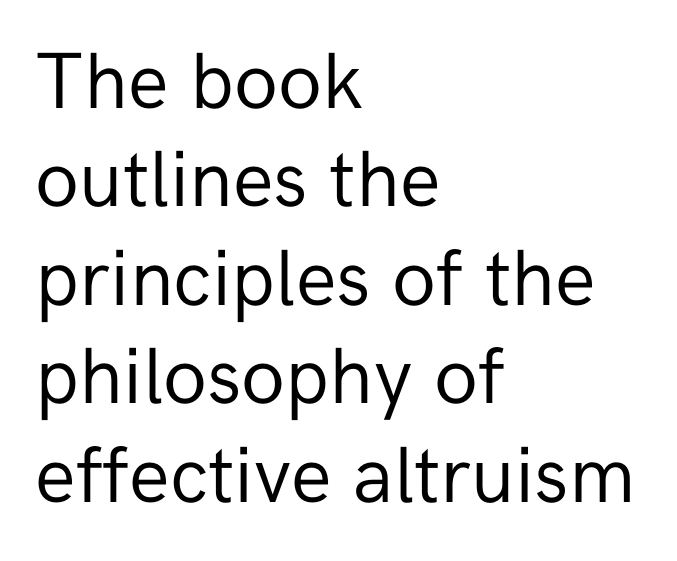
The image shows 80 px regular-weight sans-serif type, upright; set left-aligned, line spacing 1.23x, normal letter spacing, not underlined; low stroke contrast and a medium x-height.
